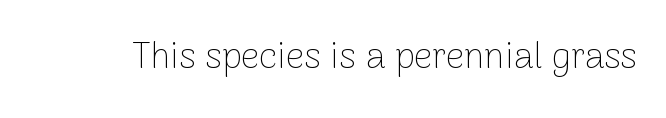
{"serif": "no", "italic": "no", "bold": "no", "weight": "thin", "width": "normal", "stroke_contrast": "low", "x_height": "medium", "monospaced": "no", "underline": "no", "letter_spacing": "normal", "letter_spacing_em": 0.0, "glyph_px": 36}
